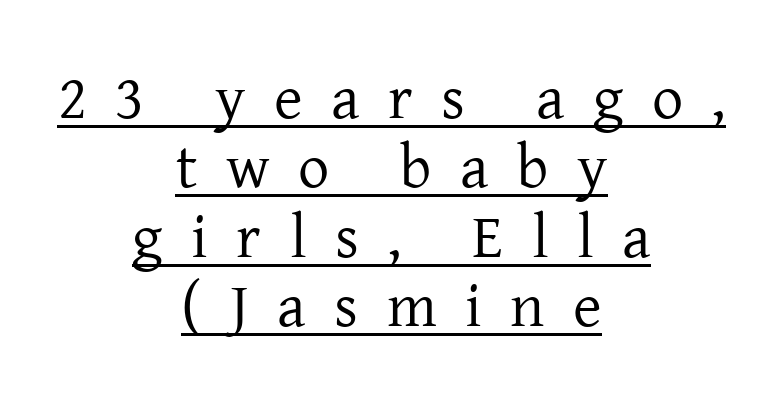
The image shows 62 px regular-weight serif type, upright; set centered, tight line spacing (1.12x), unusually wide letter spacing (+0.46 em), underlined; low stroke contrast and a medium x-height.
